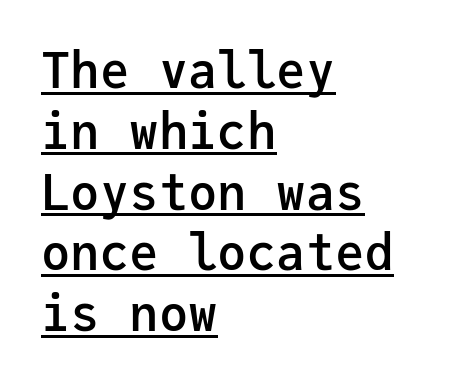
The image shows 49 px semibold sans-serif type, upright, monospaced; set left-aligned, line spacing 1.24x, normal letter spacing, underlined; low stroke contrast and a medium x-height.
